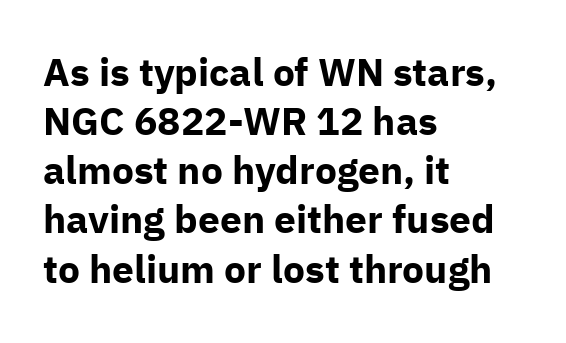
The type family on display is of the sans-serif kind. Strokes here are thick enough to call this a true bold. Short note: letters normally spaced. Quick note: underline off.
